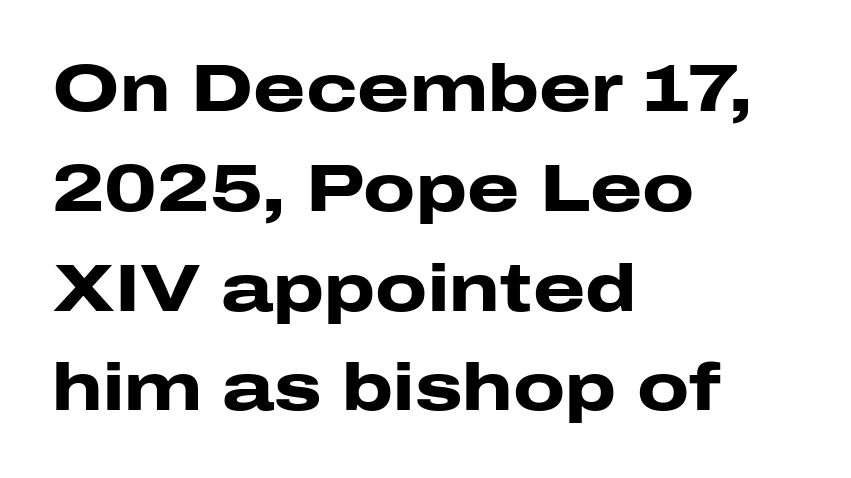
{"serif": "no", "italic": "no", "bold": "yes", "weight": "heavy", "width": "wide", "stroke_contrast": "low", "x_height": "medium", "monospaced": "no", "underline": "no", "align": "left", "line_spacing": "normal", "line_spacing_ratio": 1.49, "letter_spacing": "normal", "letter_spacing_em": 0.0, "glyph_px": 67}
